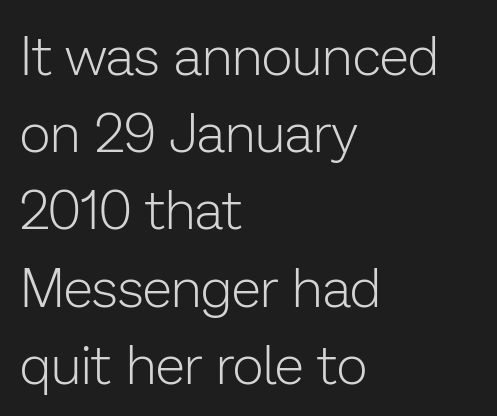
The image shows 54 px light sans-serif type, upright; set left-aligned, normal line spacing (1.43x), normal letter spacing, not underlined; low stroke contrast and a medium x-height.
